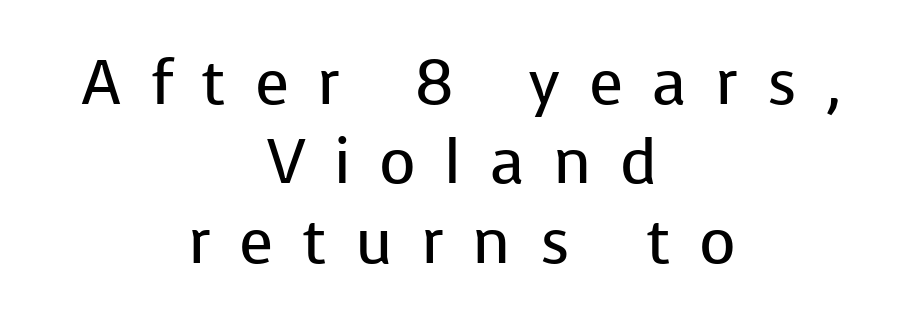
This rendering features lettering with no underline. Looks like regular typesetting: each glyph gets only the width it needs. You could only call the tracking loose — the letters float apart. Layout note: lines centered. Weight class: somewhere from thin through regular. Regarding leading, the lines here are spaced in the standard way.
